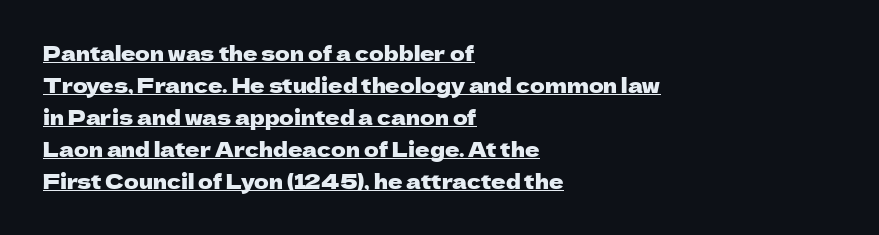
Q: Is the text italic (slanted)? A: No, it is upright.
Q: Is the text underlined? A: Yes.
Q: How is the paragraph aligned? A: Left-aligned.
Q: Is the spacing between letters normal or unusually wide? A: Normal.
Q: Is the spacing between lines tight, normal or loose? A: Normal.
